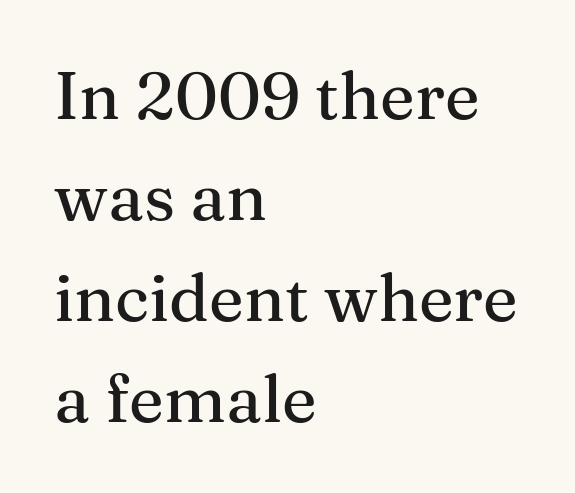
Q: Is the text italic (slanted)? A: No, it is upright.
Q: Is the typeface a serif or a sans-serif typeface? A: Serif.
Q: Is the text underlined? A: No.
Q: How is the paragraph aligned? A: Left-aligned.
Q: Is the spacing between letters normal or unusually wide? A: Normal.
Q: Is the spacing between lines tight, normal or loose? A: Normal.
Q: Width (condensed, normal, or wide)? A: Normal.
Q: Stroke contrast? A: Medium.
Q: x-height? A: Medium.
Q: Monospaced? A: No.
